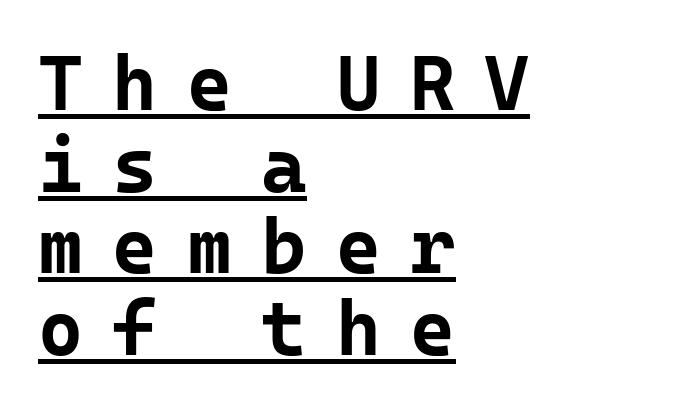
The image shows 77 px bold sans-serif type, upright, monospaced; set left-aligned, tight line spacing (1.06x), unusually wide letter spacing (+0.38 em), underlined; low stroke contrast and a medium x-height.
